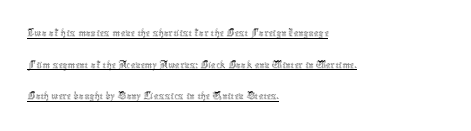
The image shows 24 px text type, upright; set left-aligned, normal line spacing (1.32x), normal letter spacing, underlined.
